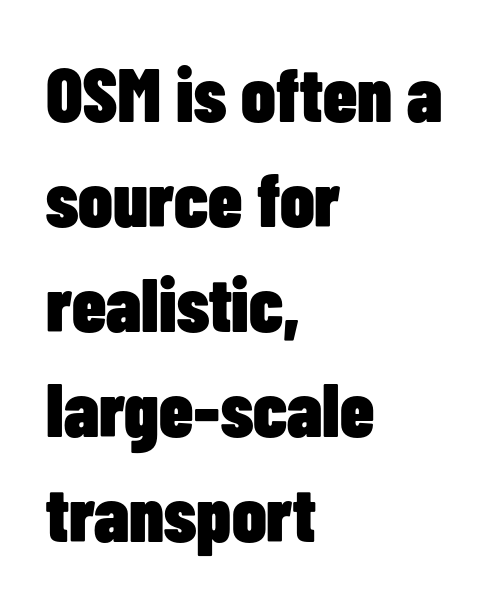
These lines sit exactly where default settings would place them. Beneath every word, the page is bare. This is sans-serif lettering, the kind often seen on screens and signage. Strokes here are thick enough to call this a true bold. Looks like regular typesetting: each glyph gets only the width it needs.
